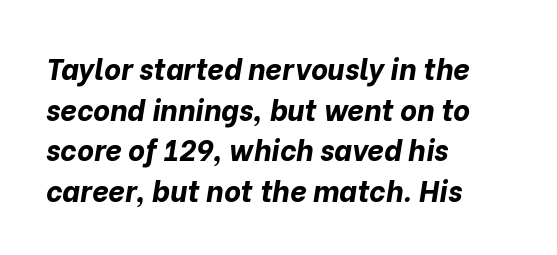
Q: Is the text bold? A: Yes.
Q: Is the text italic (slanted)? A: Yes, it leans right by about 10 degrees.
Q: Is the text underlined? A: No.
Q: How is the paragraph aligned? A: Left-aligned.
Q: Is the spacing between letters normal or unusually wide? A: Normal.
Q: Is the spacing between lines tight, normal or loose? A: Normal.
Q: Width (condensed, normal, or wide)? A: Normal.
Q: Stroke contrast? A: Low.
Q: x-height? A: Medium.
Q: Monospaced? A: No.
